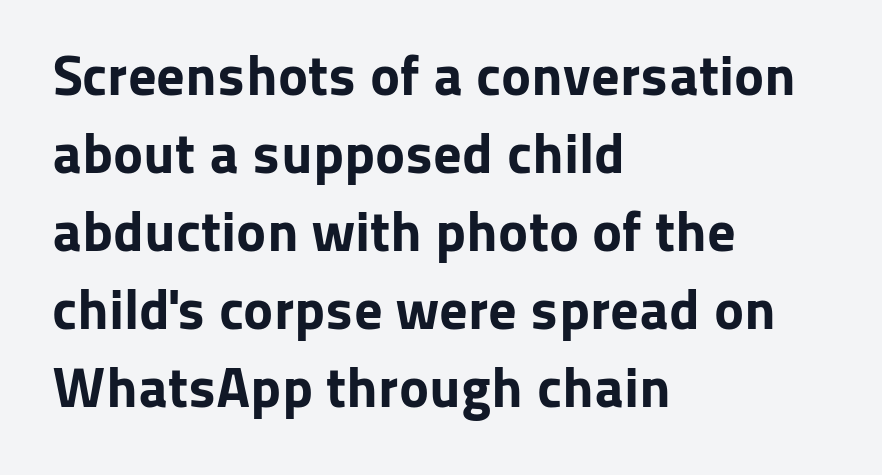
Nope, no serifs anywhere on these letters. If you measured baseline to baseline, you'd find a middling distance. Students, this is bold: see how much ink each stroke carries. Which margin do the lines hug? The left one — the right edge is uneven. Italic? Not at all — the glyphs are vertical.
